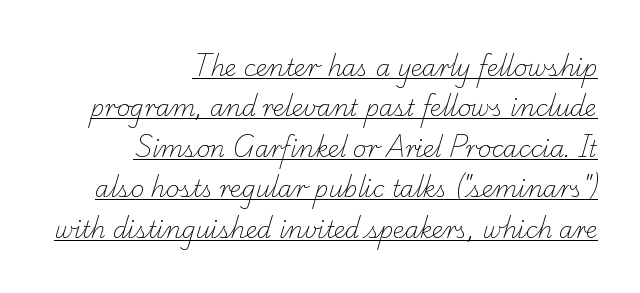
The passage is arranged like a letterhead date or caption credit — flush right. No extra tracking has been applied to these lines. Has an underline been added? It has. Think standard paragraph weight, or any step lighter than that.
